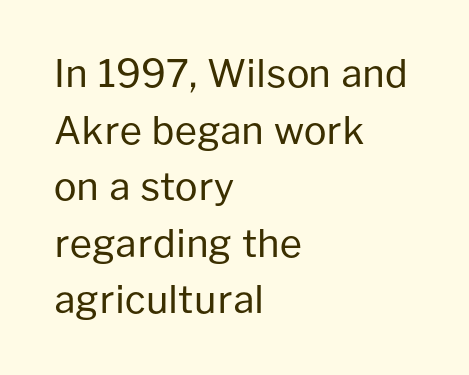
{"serif": "no", "italic": "no", "bold": "no", "weight": "regular", "width": "normal", "stroke_contrast": "low", "x_height": "medium", "monospaced": "no", "underline": "no", "align": "left", "line_spacing": "normal", "line_spacing_ratio": 1.49, "letter_spacing": "normal", "letter_spacing_em": 0.0, "glyph_px": 38}
